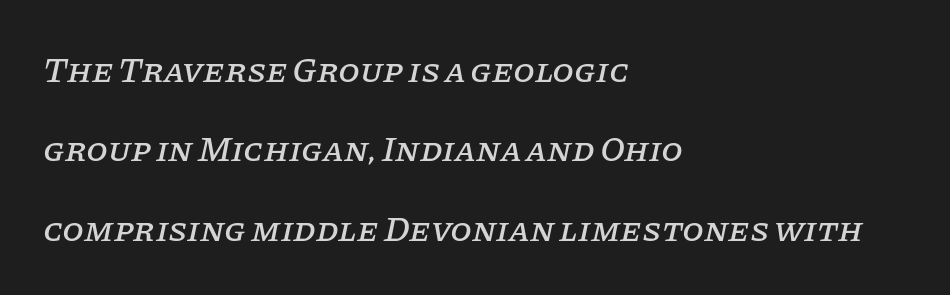
Q: Is the text italic (slanted)? A: Yes, it leans right by about 11 degrees.
Q: Is the typeface a serif or a sans-serif typeface? A: Serif.
Q: Is the text underlined? A: No.
Q: How is the paragraph aligned? A: Left-aligned.
Q: Is the spacing between letters normal or unusually wide? A: Normal.
Q: Is the spacing between lines tight, normal or loose? A: Loose.
Q: Width (condensed, normal, or wide)? A: Normal.
Q: Stroke contrast? A: Low.
Q: x-height? A: Large.
Q: Monospaced? A: No.
